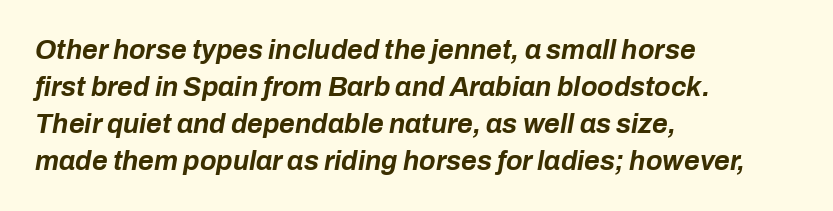
The gap between lines stays unmarked. The glyphs have the mass of a bold cut. Emphasis-style slanted type is in use. Compared with a centered layout, this one pins lines to the left instead.
